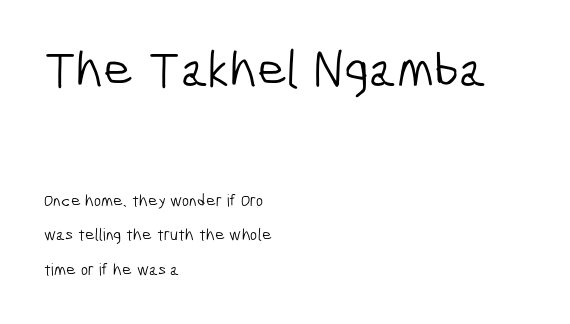
Q: Is the text bold? A: No.
Q: Is the typeface a serif or a sans-serif typeface? A: Sans-serif.
Q: Is the text underlined? A: No.
Q: How is the paragraph aligned? A: Left-aligned.
Q: Is the spacing between letters normal or unusually wide? A: Normal.
Q: Is the spacing between lines tight, normal or loose? A: Loose.
Q: Which block of text is set in a larger size, the first (top) or the second (bottom)? A: The first (top) one.
Q: Width (condensed, normal, or wide)? A: Condensed.
Q: Stroke contrast? A: Low.
Q: x-height? A: Medium.
Q: Monospaced? A: No.
